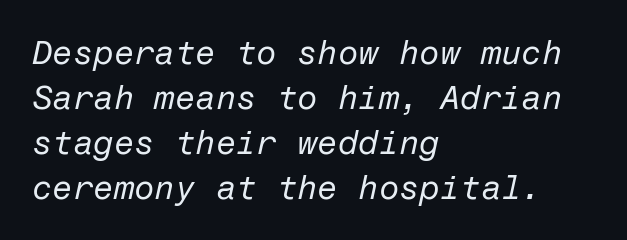
Q: Is the text bold? A: No.
Q: Is the text italic (slanted)? A: Yes, it leans right by about 12 degrees.
Q: Is the text underlined? A: No.
Q: How is the paragraph aligned? A: Left-aligned.
Q: Is the spacing between letters normal or unusually wide? A: Normal.
Q: Is the spacing between lines tight, normal or loose? A: Normal.
Q: Width (condensed, normal, or wide)? A: Normal.
Q: Stroke contrast? A: Low.
Q: x-height? A: Medium.
